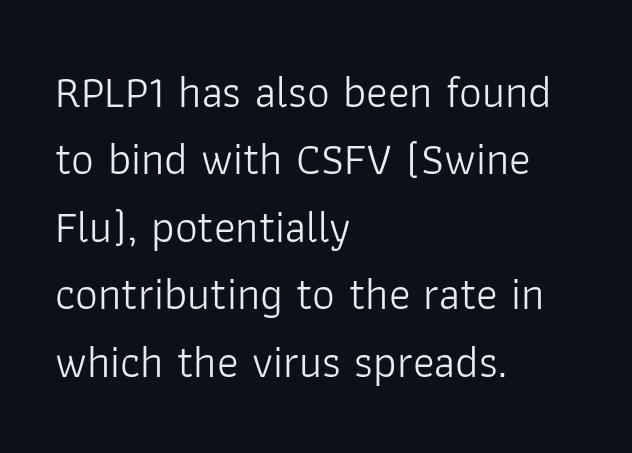
The letters advance in unequal steps, a hallmark of proportional type. If you measured baseline to baseline, you'd find a middling distance. Type style note: lacks serifs. Is the block centered? No — it sits flush against the left margin. How are the letters spaced? Ordinarily, with no added tracking.
